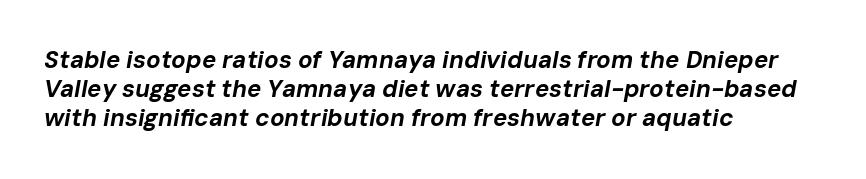
The face used here has the dense, thick strokes of a bold. The compositor pushed each line to the left boundary. Does extra space separate the letters? No, they use regular spacing. Tall strokes in this sample are angled rather than plumb.
